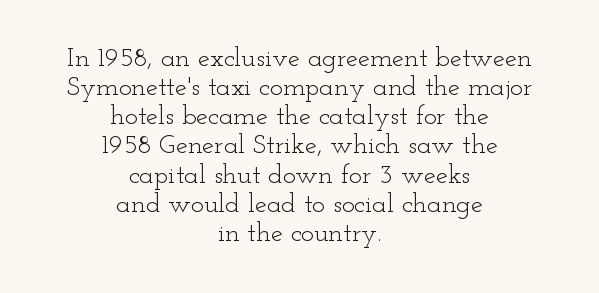
{"italic": "no", "bold": "no", "underline": "no", "align": "center", "line_spacing": "tight", "line_spacing_ratio": 1.08, "letter_spacing": "normal", "letter_spacing_em": 0.0, "glyph_px": 27}
